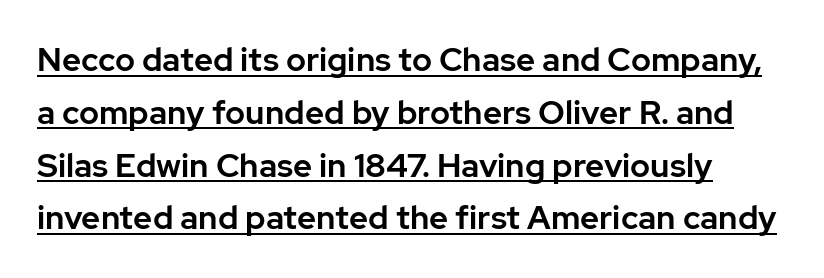
The image shows 33 px sans-serif type, upright; set normal line spacing (1.6x), normal letter spacing, underlined; low stroke contrast and a medium x-height.
